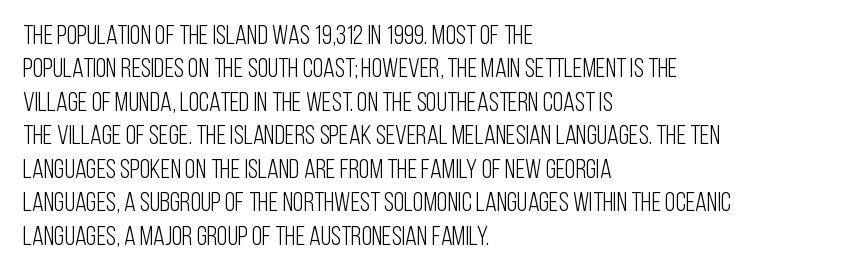
The image shows 27 px text type, upright; set left-aligned, line spacing 1.24x, normal letter spacing, not underlined.
